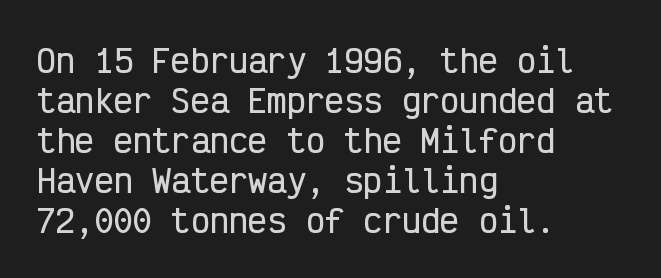
Vertically, the passage feels balanced, rows spaced as you'd expect. The space beneath each line is pristine and unruled. Note: no serifs on the glyphs. Default kerning and tracking; the words read as compact shapes. Note the uniform advance width — an 'i' takes as much space as an 'm'. These lines are set flush left with a ragged right edge.
